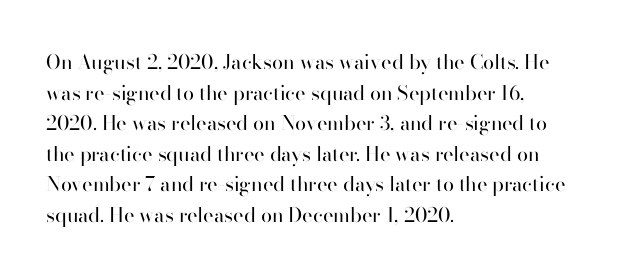
Q: Is the text bold? A: No.
Q: Is the text italic (slanted)? A: No, it is upright.
Q: Is the text underlined? A: No.
Q: How is the paragraph aligned? A: Left-aligned.
Q: Is the spacing between letters normal or unusually wide? A: Normal.
Q: Is the spacing between lines tight, normal or loose? A: Normal.
